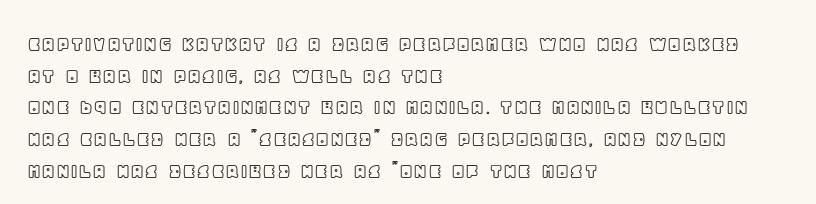
Q: Is the text italic (slanted)? A: No, it is upright.
Q: Is the text underlined? A: No.
Q: How is the paragraph aligned? A: Left-aligned.
Q: Is the spacing between letters normal or unusually wide? A: Normal.
Q: Is the spacing between lines tight, normal or loose? A: Normal.
